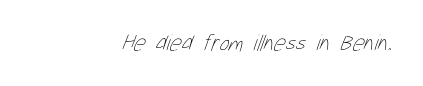
The image shows 23 px text type; set normal letter spacing, not underlined.
